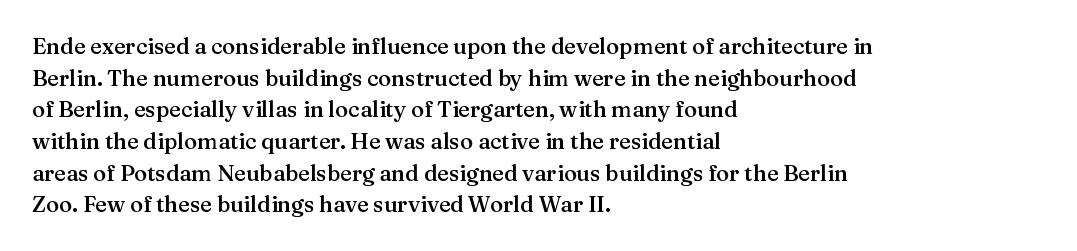
The passage shown stacks its lines at a standard gap. Beneath every word, the page is bare. The compositor pushed each line to the left boundary. Tall strokes in this sample are plumb rather than angled.
